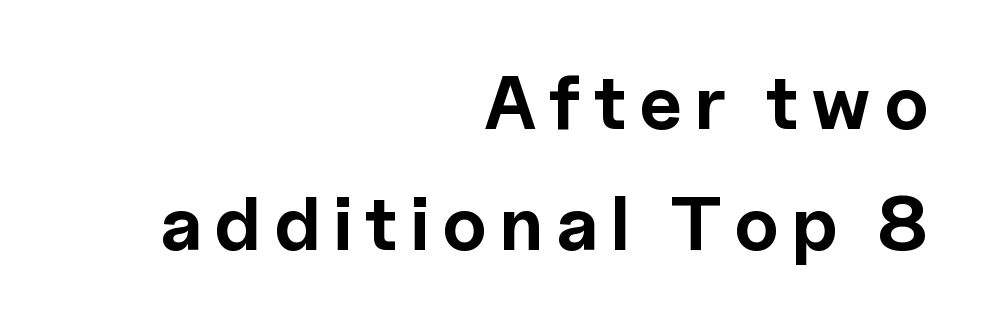
The image shows 75 px bold sans-serif type, upright; set right-aligned, normal line spacing (1.61x), not underlined; a medium x-height.
